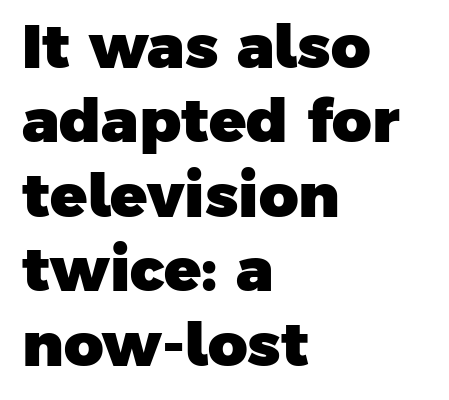
The space directly below the letters is spotless. Short and long lines alike share a common starting point at left. Nothing sits at the stroke ends, so this counts as sans-serif. The face used here has the dense, thick strokes of a bold. Do the characters align in a grid? No, the font is proportional. How are the letters spaced? Ordinarily, with no added tracking.
